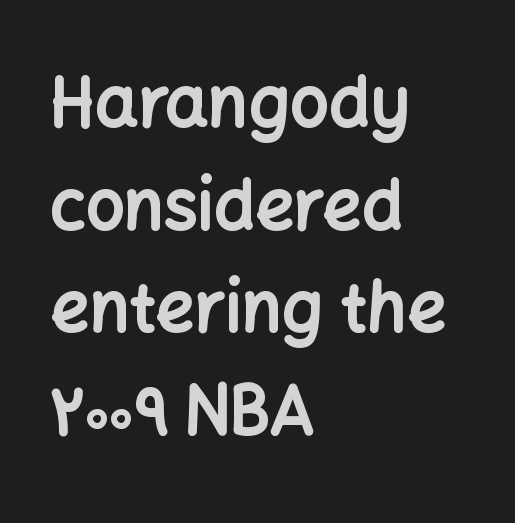
If you drew a line through each stem, it would be perfectly vertical. Descenders are the only things crossing below the line. Short note: letters normally spaced. The strokes are fattened all the way to bold.
